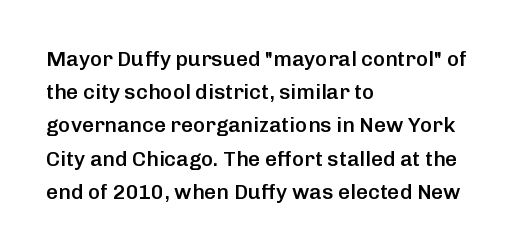
{"italic": "no", "bold": "semi", "underline": "no", "align": "left", "line_spacing": "normal", "line_spacing_ratio": 1.58, "letter_spacing": "normal", "letter_spacing_em": 0.0, "glyph_px": 21}
